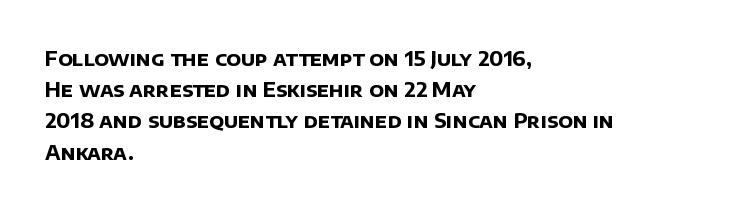
Left-aligned paragraph, ragged on the right. Is there much room between lines? A standard amount, neither cramped nor airy. Compared with typical body copy, the letter spacing here is the same. The sample has been set heavy, in full bold. Honestly, there is no underline to notice here at all.
